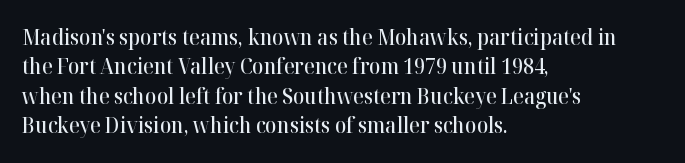
{"italic": "no", "bold": "semi", "underline": "no", "align": "left", "line_spacing": "normal", "line_spacing_ratio": 1.4, "letter_spacing": "normal", "letter_spacing_em": 0.0, "glyph_px": 21}
